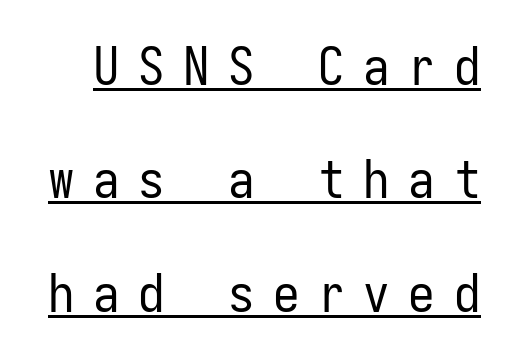
Spacing verdict: monospaced, one width for all characters. One glance says open: line gaps are wider than usual. Designer's note — italics off, roman on. The font family rendered here belongs to the sans-serif group.
